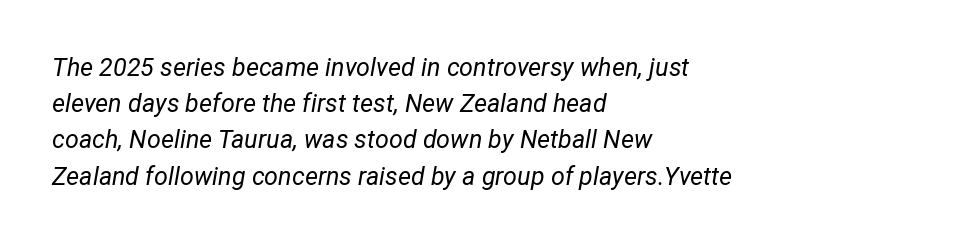
{"italic": "yes", "lean": "right", "slant_degrees": 12, "bold": "no", "underline": "no", "align": "left", "line_spacing": "normal", "line_spacing_ratio": 1.45, "letter_spacing": "normal", "letter_spacing_em": 0.0, "glyph_px": 25}
